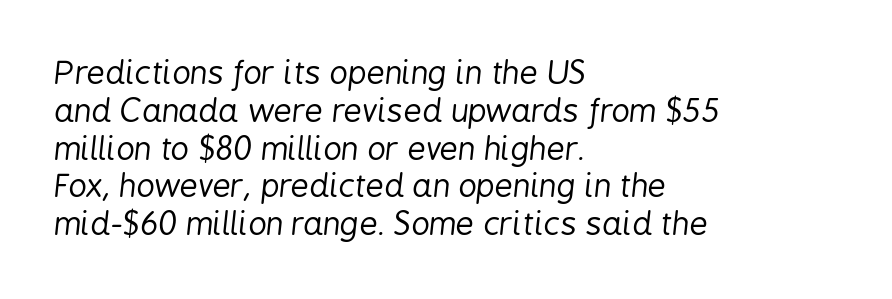
The image shows 32 px regular-weight, condensed type, italic (leaning right); set left-aligned, line spacing 1.18x, normal letter spacing, not underlined; low stroke contrast and a medium x-height.
